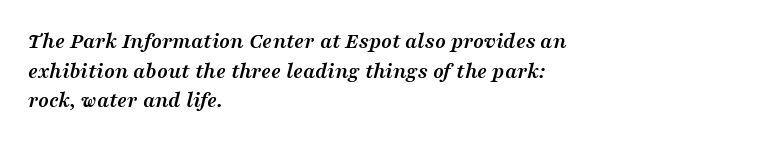
Q: Is the text bold? A: Yes.
Q: Is the text italic (slanted)? A: Yes, it leans right by about 16 degrees.
Q: Is the text underlined? A: No.
Q: How is the paragraph aligned? A: Left-aligned.
Q: Is the spacing between letters normal or unusually wide? A: Normal.
Q: Is the spacing between lines tight, normal or loose? A: Normal.
